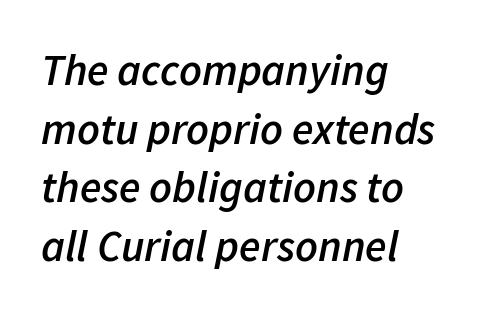
Q: Is the text bold? A: Semi-bold.
Q: Is the text italic (slanted)? A: Yes, it leans right by about 11 degrees.
Q: Is the text underlined? A: No.
Q: How is the paragraph aligned? A: Left-aligned.
Q: Is the spacing between letters normal or unusually wide? A: Normal.
Q: Is the spacing between lines tight, normal or loose? A: Normal.
Q: Width (condensed, normal, or wide)? A: Normal.
Q: Stroke contrast? A: Low.
Q: x-height? A: Medium.
Q: Monospaced? A: No.
